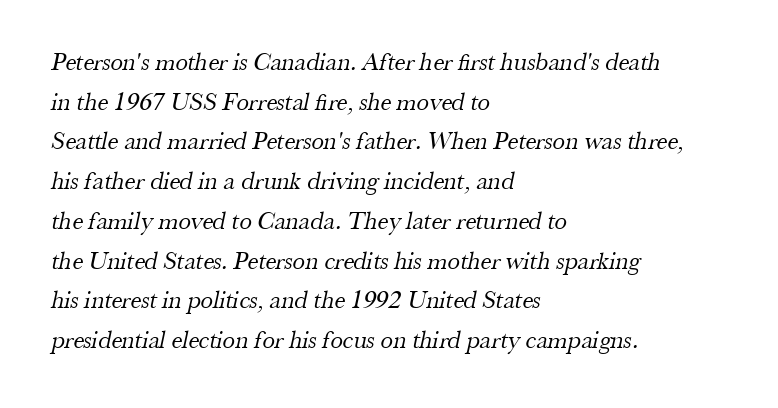
Q: Is the text bold? A: No.
Q: Is the text underlined? A: No.
Q: How is the paragraph aligned? A: Left-aligned.
Q: Is the spacing between letters normal or unusually wide? A: Normal.
Q: Is the spacing between lines tight, normal or loose? A: Normal.
